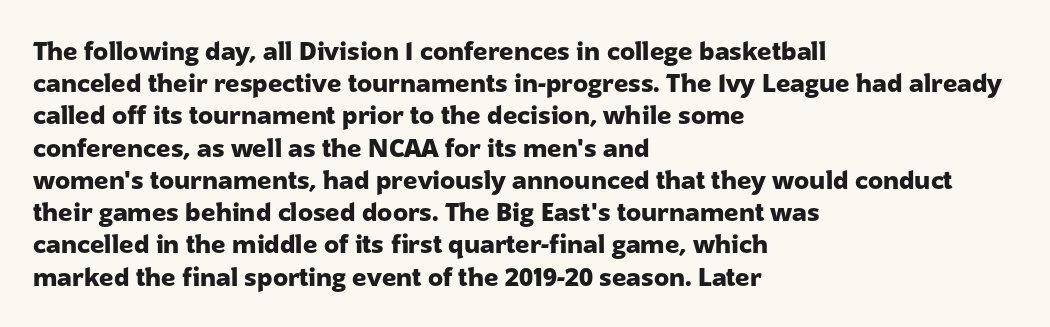
Q: Is the text bold? A: Yes.
Q: Is the text italic (slanted)? A: No, it is upright.
Q: Is the text underlined? A: No.
Q: How is the paragraph aligned? A: Left-aligned.
Q: Is the spacing between letters normal or unusually wide? A: Normal.
Q: Is the spacing between lines tight, normal or loose? A: Normal.
